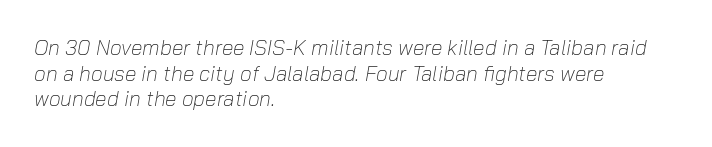
The image shows 21 px text type, italic (leaning right); set left-aligned, line spacing 1.22x, normal letter spacing, not underlined.
